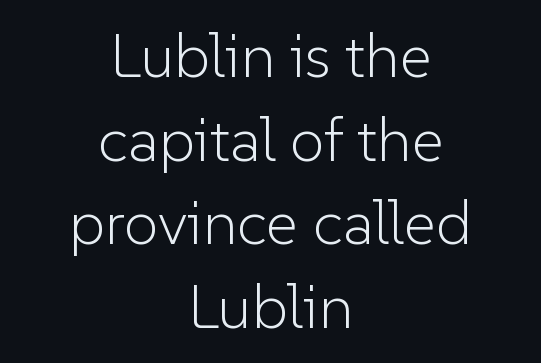
{"serif": "no", "italic": "no", "bold": "no", "weight": "light", "width": "normal", "stroke_contrast": "low", "x_height": "medium", "monospaced": "no", "underline": "no", "align": "center", "line_spacing": "normal", "line_spacing_ratio": 1.35, "letter_spacing": "normal", "letter_spacing_em": 0.0, "glyph_px": 62}
